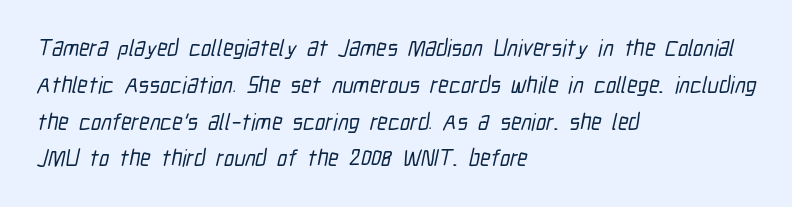
Q: Is the text underlined? A: No.
Q: How is the paragraph aligned? A: Left-aligned.
Q: Is the spacing between letters normal or unusually wide? A: Normal.
Q: Is the spacing between lines tight, normal or loose? A: Normal.
